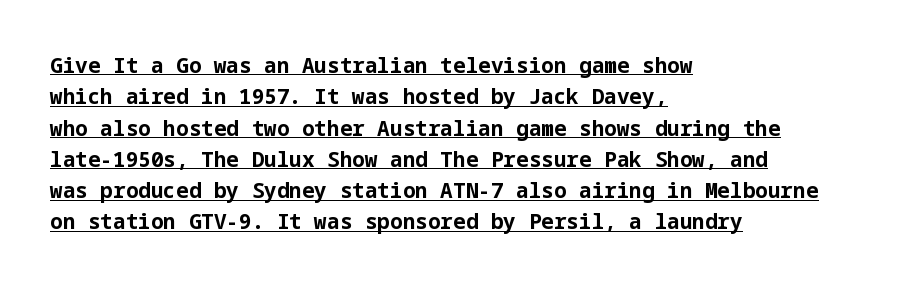
The image shows 21 px bold type, upright; set left-aligned, normal line spacing (1.49x), normal letter spacing, underlined.
